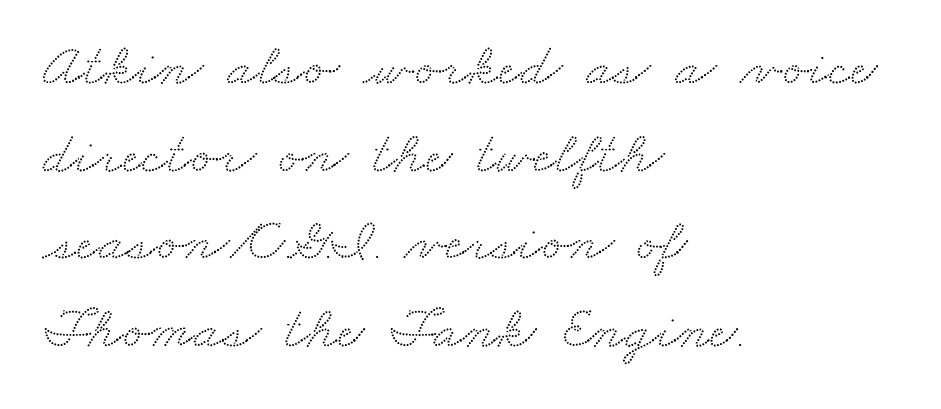
Q: Is the typeface a serif or a sans-serif typeface? A: Serif.
Q: Is the text underlined? A: No.
Q: How is the paragraph aligned? A: Left-aligned.
Q: Is the spacing between letters normal or unusually wide? A: Normal.
Q: Is the spacing between lines tight, normal or loose? A: Normal.
Q: Width (condensed, normal, or wide)? A: Wide.
Q: Stroke contrast? A: Medium.
Q: x-height? A: Small.
Q: Monospaced? A: No.
